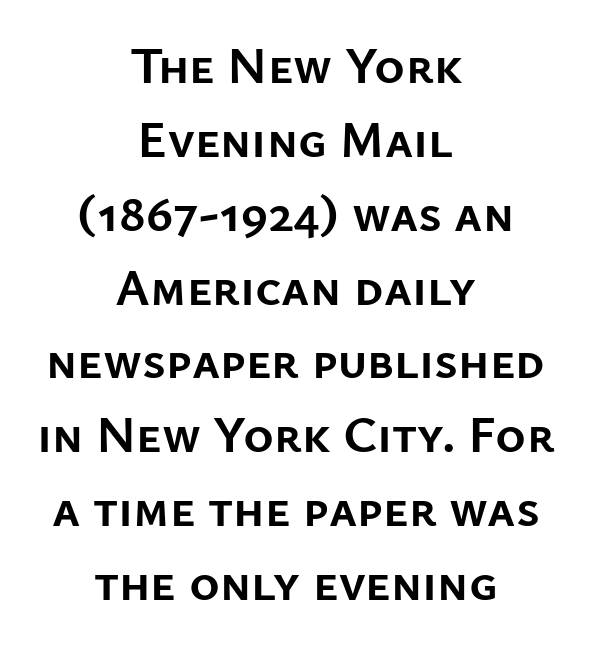
The image shows 52 px semibold sans-serif type, upright; set centered, normal line spacing (1.42x), normal letter spacing, not underlined; low stroke contrast and a medium x-height.
